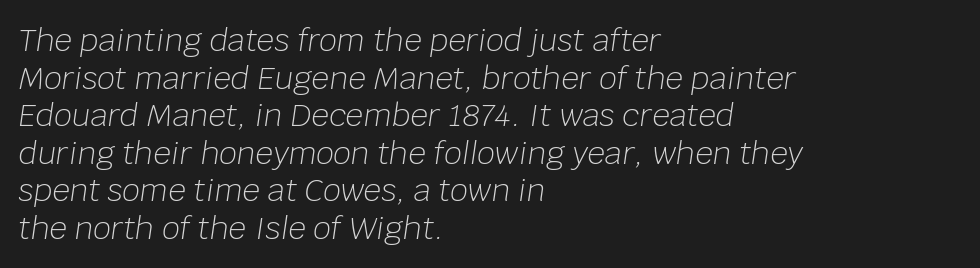
Q: Is the text bold? A: No.
Q: Is the text italic (slanted)? A: Yes, it leans right by about 8 degrees.
Q: Is the text underlined? A: No.
Q: How is the paragraph aligned? A: Left-aligned.
Q: Is the spacing between letters normal or unusually wide? A: Normal.
Q: Width (condensed, normal, or wide)? A: Normal.
Q: Stroke contrast? A: Low.
Q: x-height? A: Large.
Q: Monospaced? A: No.
